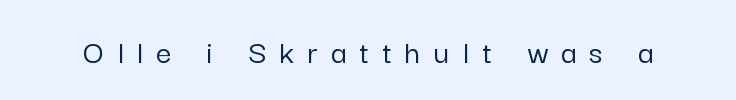
Q: Is the text italic (slanted)? A: No, it is upright.
Q: Is the typeface a serif or a sans-serif typeface? A: Sans-serif.
Q: Is the text underlined? A: No.
Q: Is the spacing between letters normal or unusually wide? A: Unusually wide.
Q: Width (condensed, normal, or wide)? A: Normal.
Q: Stroke contrast? A: Low.
Q: x-height? A: Medium.
Q: Monospaced? A: No.
